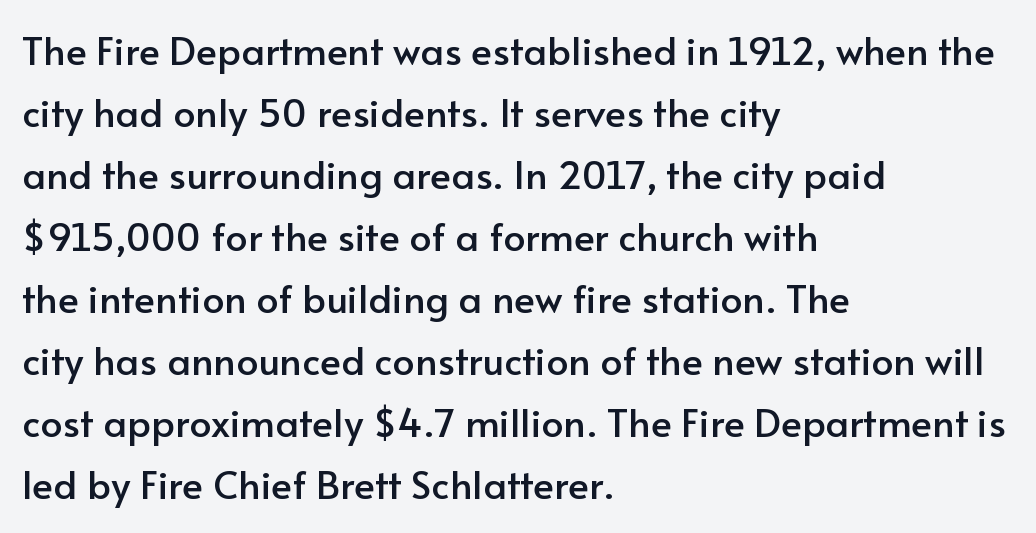
Q: Is the text italic (slanted)? A: No, it is upright.
Q: Is the typeface a serif or a sans-serif typeface? A: Sans-serif.
Q: Is the text underlined? A: No.
Q: How is the paragraph aligned? A: Left-aligned.
Q: Is the spacing between letters normal or unusually wide? A: Normal.
Q: Is the spacing between lines tight, normal or loose? A: Normal.
Q: Width (condensed, normal, or wide)? A: Normal.
Q: Stroke contrast? A: Low.
Q: x-height? A: Small.
Q: Monospaced? A: No.
